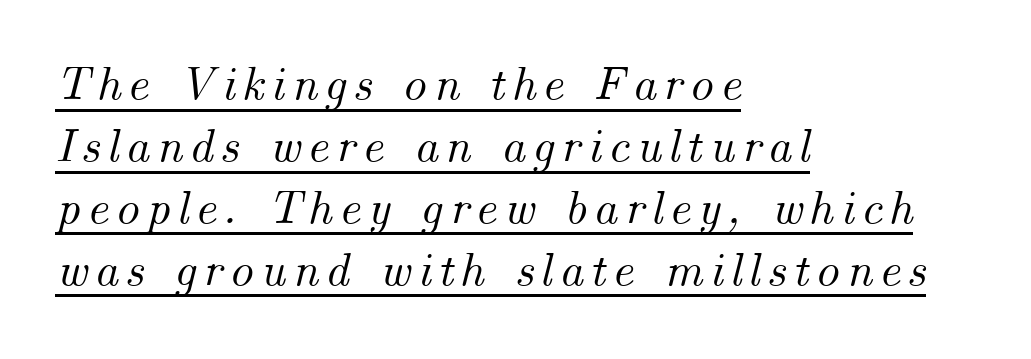
The typesetter chose a ragged-right arrangement here. Looks like regular typesetting: each glyph gets only the width it needs. What decoration does the sample have? An underline. A normal amount of white space separates one row of letters from the next. Designer's note — italics engaged.
